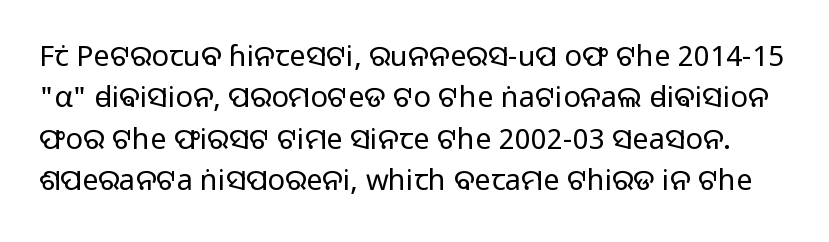
Type style note: lacks serifs. Compared with typical paragraphs, the rows here are spaced about the same. Think of a printed novel: that variable character pitch is what you see here. Nobody touched the tracking dial on this one. The space beneath each line is pristine and unruled. Does the lettering tilt? It doesn't — this is upright.
